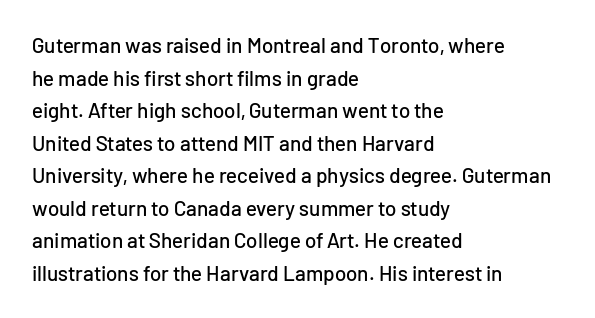
The image shows 21 px text type, upright; set left-aligned, normal line spacing (1.55x), normal letter spacing, not underlined.
